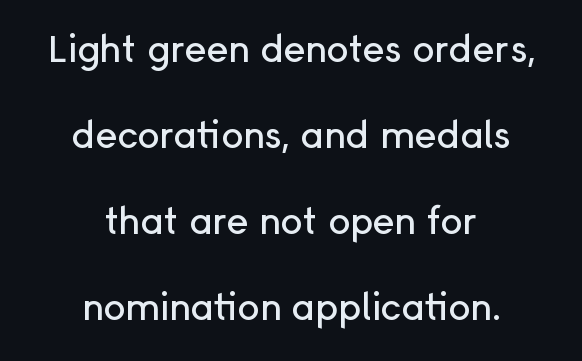
Q: Is the text italic (slanted)? A: No, it is upright.
Q: Is the typeface a serif or a sans-serif typeface? A: Sans-serif.
Q: Is the text underlined? A: No.
Q: How is the paragraph aligned? A: Centered.
Q: Is the spacing between letters normal or unusually wide? A: Normal.
Q: Is the spacing between lines tight, normal or loose? A: Loose.
Q: Width (condensed, normal, or wide)? A: Normal.
Q: Stroke contrast? A: Low.
Q: x-height? A: Medium.
Q: Monospaced? A: No.
